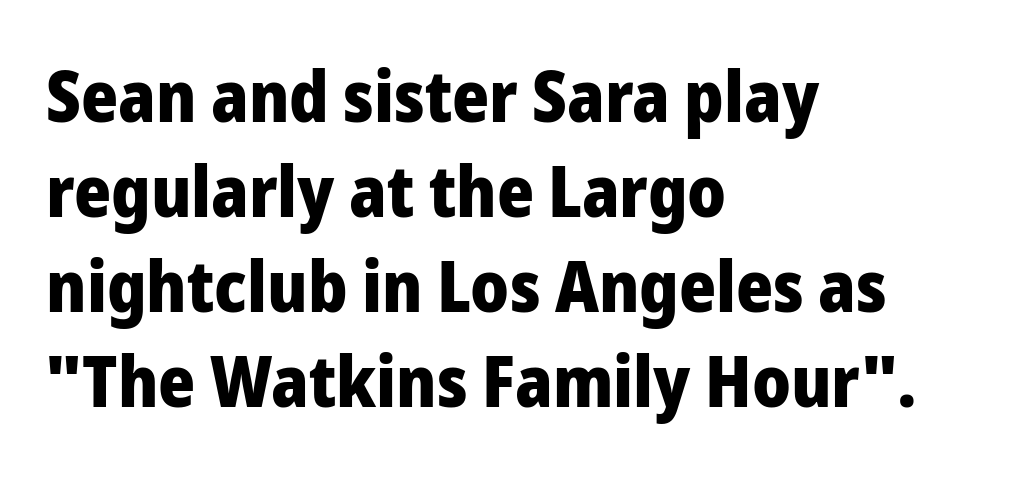
{"serif": "no", "italic": "no", "bold": "yes", "weight": "heavy", "width": "normal", "stroke_contrast": "low", "x_height": "medium", "monospaced": "no", "underline": "no", "align": "left", "line_spacing": "normal", "line_spacing_ratio": 1.34, "letter_spacing": "normal", "letter_spacing_em": 0.0, "glyph_px": 71}
